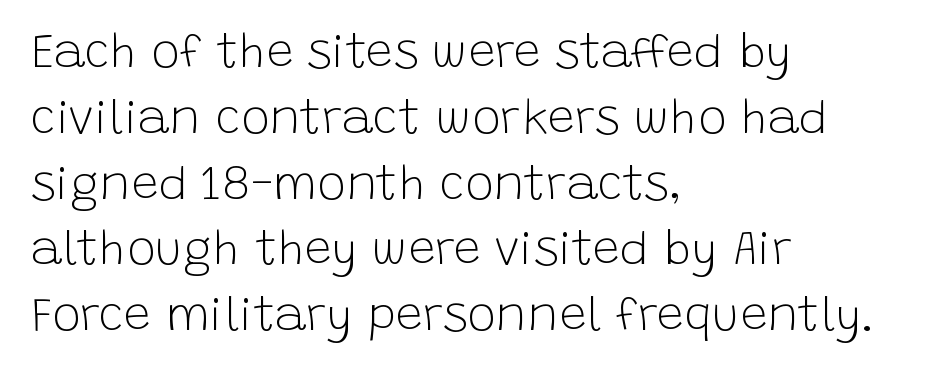
This reads as an unemphasized weight, regular at the heaviest. Honestly, the row spacing looks completely unremarkable. Do the characters align in a grid? No, the font is proportional. Reading down the block, your eye returns to a fixed left position each line. This is roman type, the default non-slanted kind. Nothing sits at the stroke ends, so this counts as sans-serif.
